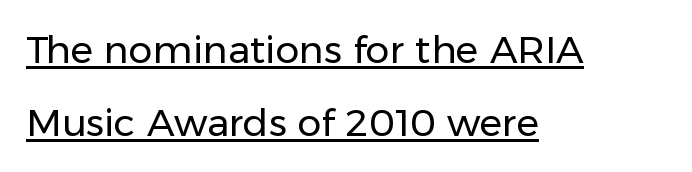
Q: Is the text bold? A: No.
Q: Is the text italic (slanted)? A: No, it is upright.
Q: Is the typeface a serif or a sans-serif typeface? A: Sans-serif.
Q: Is the text underlined? A: Yes.
Q: How is the paragraph aligned? A: Left-aligned.
Q: Is the spacing between letters normal or unusually wide? A: Normal.
Q: Is the spacing between lines tight, normal or loose? A: Loose.
Q: Width (condensed, normal, or wide)? A: Normal.
Q: Stroke contrast? A: Low.
Q: x-height? A: Medium.
Q: Monospaced? A: No.
